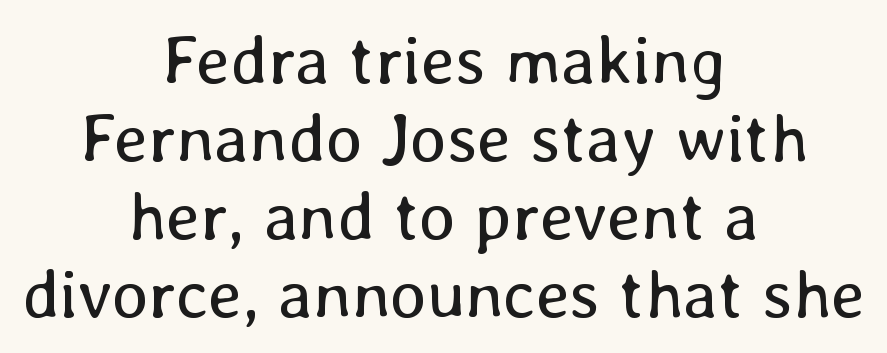
{"italic": "no", "bold": "no", "weight": "regular", "width": "normal", "stroke_contrast": "low", "x_height": "medium", "monospaced": "no", "underline": "no", "align": "center", "line_spacing": "tight", "line_spacing_ratio": 1.13, "letter_spacing": "normal", "letter_spacing_em": 0.0, "glyph_px": 69}
